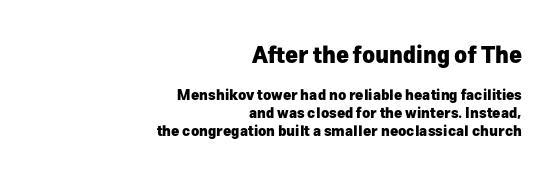
Q: Is the text bold? A: Yes.
Q: Is the text italic (slanted)? A: No, it is upright.
Q: Is the text underlined? A: No.
Q: How is the paragraph aligned? A: Right-aligned.
Q: Is the spacing between letters normal or unusually wide? A: Normal.
Q: Is the spacing between lines tight, normal or loose? A: Normal.
Q: Which block of text is set in a larger size, the first (top) or the second (bottom)? A: The first (top) one.
